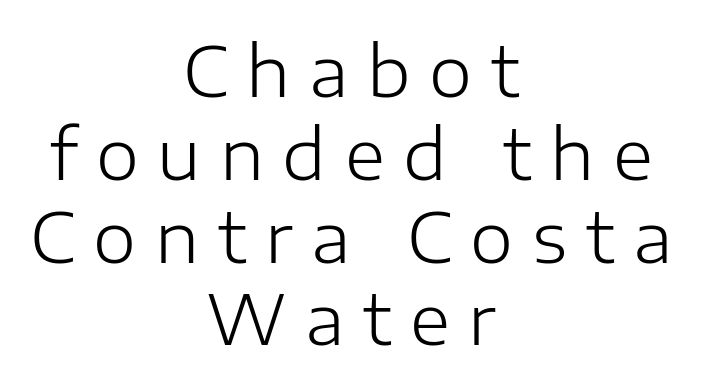
Q: Is the text bold? A: No.
Q: Is the text italic (slanted)? A: No, it is upright.
Q: Is the typeface a serif or a sans-serif typeface? A: Sans-serif.
Q: Is the text underlined? A: No.
Q: How is the paragraph aligned? A: Centered.
Q: Is the spacing between letters normal or unusually wide? A: Unusually wide.
Q: Width (condensed, normal, or wide)? A: Normal.
Q: Stroke contrast? A: Low.
Q: x-height? A: Medium.
Q: Monospaced? A: No.
